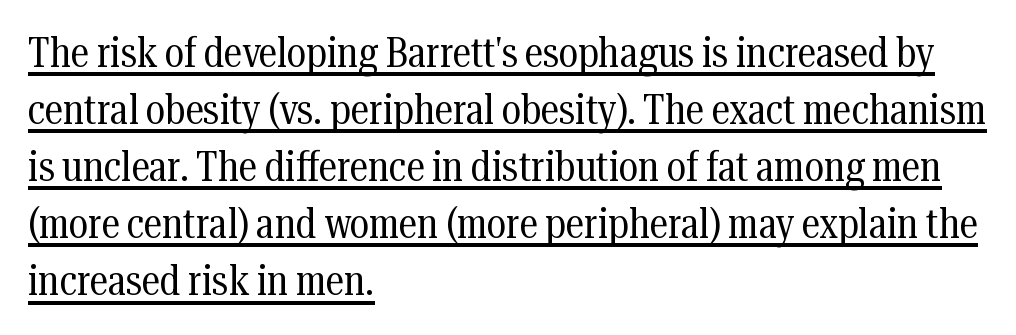
Counters stay open thanks to moderate or lighter strokes. The string is rendered with underlining switched on. Successive baselines arrive at the customary interval. Italic? Not at all — the glyphs are vertical. Character widths vary here, with narrow letters taking less room than wide ones. Look at the tracking — it's just the regular setting, nothing added.
